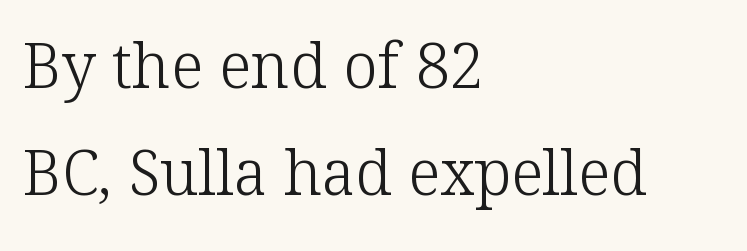
The image shows 62 px light serif type, upright; set left-aligned, line spacing 1.72x, normal letter spacing, not underlined; low stroke contrast and a medium x-height.
